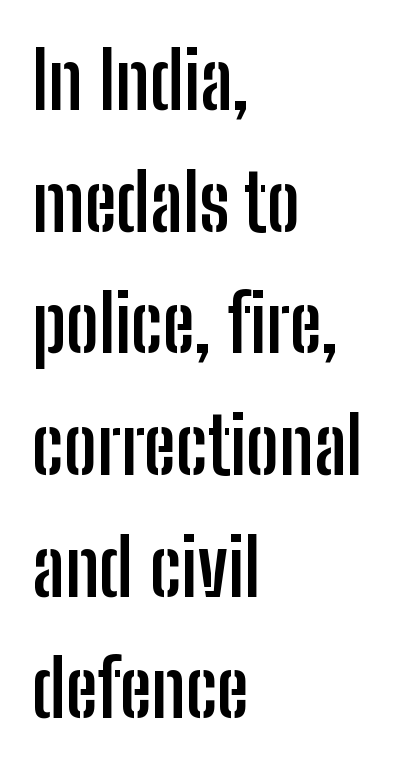
The image shows 79 px semibold, condensed sans-serif type, upright; set left-aligned, normal line spacing (1.54x), normal letter spacing, not underlined; low stroke contrast and a medium x-height.
